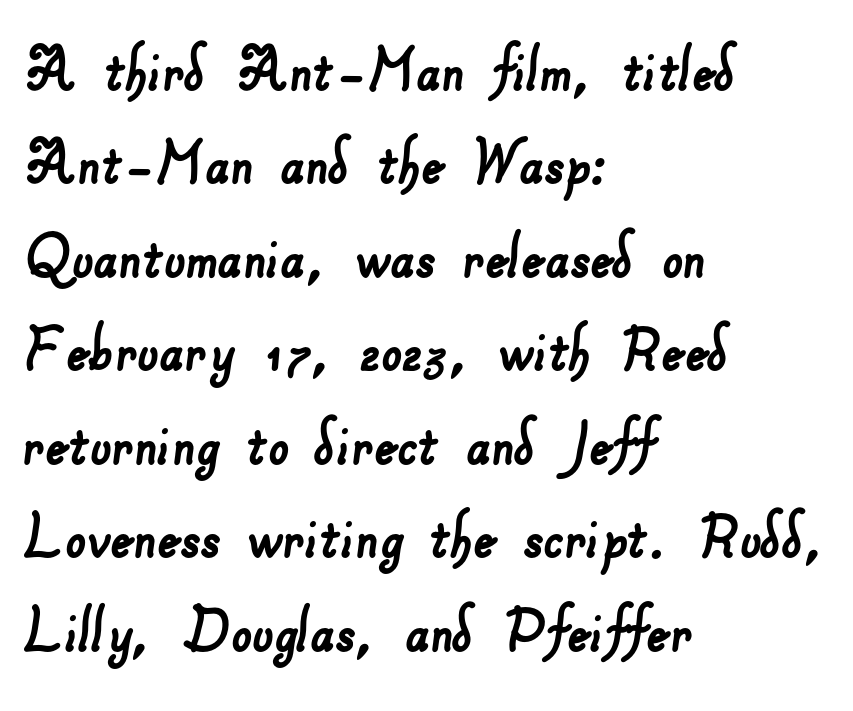
Here the glyphs are tracked normally, forming tight word shapes. Descender tails drop into unmarked territory. The passage is arranged the way most books set body copy — flush left. A typesetter would call this proportional, since set widths differ per character. A typesetter would call this leading conventional body-copy spacing.
